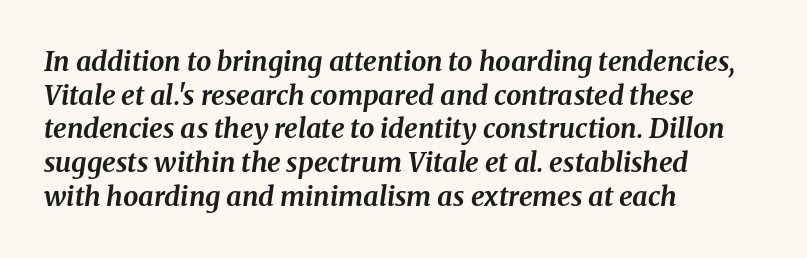
Q: Is the text bold? A: Yes.
Q: Is the text italic (slanted)? A: Yes, it leans right by about 8 degrees.
Q: Is the text underlined? A: No.
Q: How is the paragraph aligned? A: Left-aligned.
Q: Is the spacing between letters normal or unusually wide? A: Normal.
Q: Is the spacing between lines tight, normal or loose? A: Normal.
